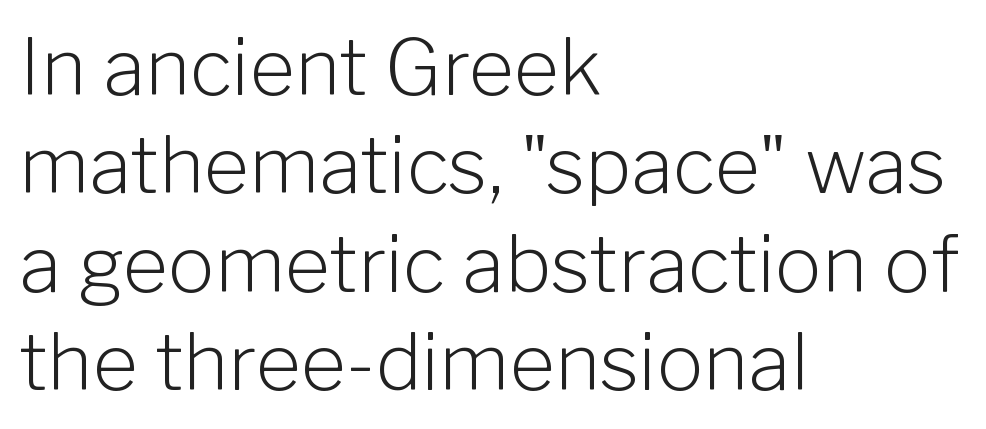
Horizontal bands of white between lines are of average thickness. The letters sit at their default tracking, neither squeezed nor spread. Stroke mass is kept to a normal reading level or below. Every character sits straight up, as roman type does. Proportional: the letters do not fall into vertical columns. The setting favours the left margin, as ordinary paragraphs usually do.
